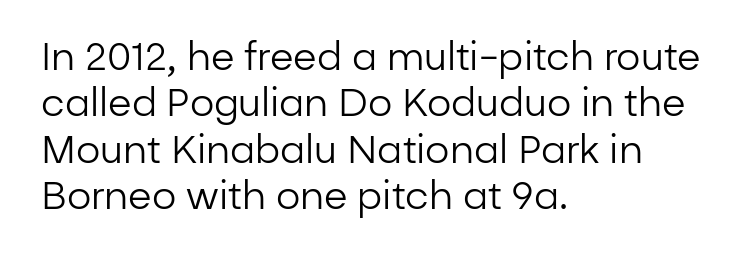
Inter-character spacing is left at the font's built-in metrics. Left-aligned paragraph, ragged on the right. The passage shown is typed in a proportional face where columns would drift. Grotesque or geometric, the face here clearly has no serifs. Characters remain perfectly vertical along every line.
